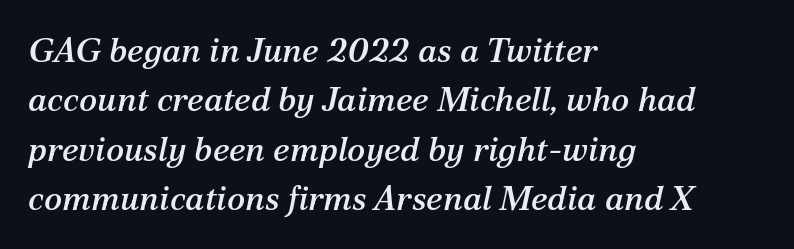
The image shows 34 px serif type, italic (leaning right); set left-aligned, normal line spacing (1.45x), normal letter spacing, not underlined; medium stroke contrast and a medium x-height.
